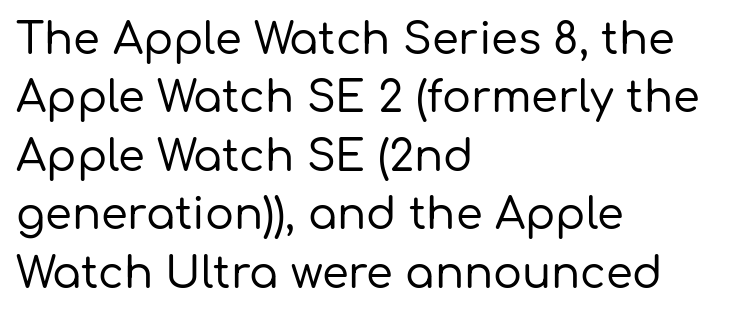
Does the type have serifs? No, each stem ends abruptly. This rendering uses left alignment, leaving the right contour irregular. Rule under the text: the space is simply empty. A typesetter would call this leading conventional body-copy spacing. Do the characters align in a grid? No, the font is proportional.
